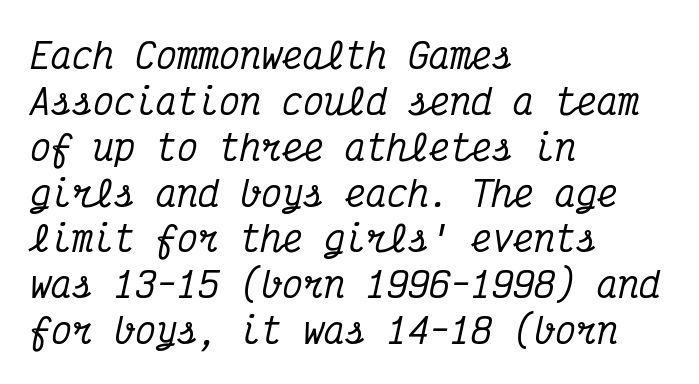
Is the type slanted? Yes — the strokes lean at a clear angle. Tracking value appears to be zero — textbook default spacing. Here the designer chose a console-style face with uniform glyph widths. The typeface chosen for these lines features serifs.
